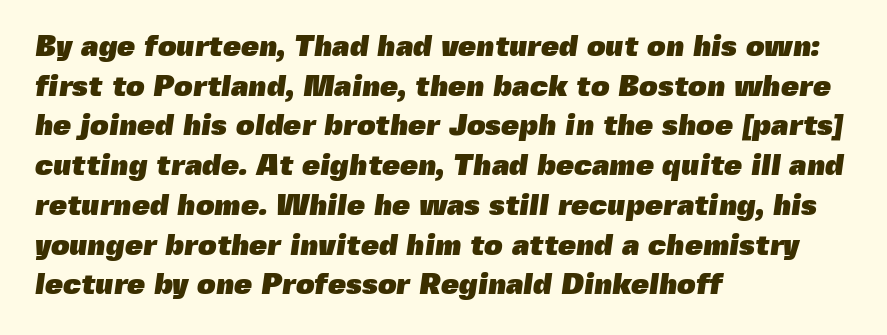
Where is the straight margin? On the left. Words float on clear page, feet unadorned. A sans-serif font was chosen for this passage. A normal amount of white space separates one row of letters from the next. Spacing verdict: proportional, widths tailored to each character.
